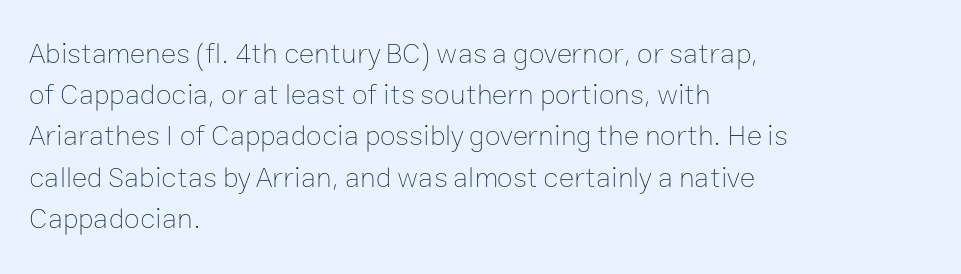
Q: Is the text bold? A: No.
Q: Is the text italic (slanted)? A: No, it is upright.
Q: Is the text underlined? A: No.
Q: How is the paragraph aligned? A: Left-aligned.
Q: Is the spacing between letters normal or unusually wide? A: Normal.
Q: Is the spacing between lines tight, normal or loose? A: Normal.
Q: Width (condensed, normal, or wide)? A: Normal.
Q: Stroke contrast? A: Low.
Q: x-height? A: Medium.
Q: Monospaced? A: No.
